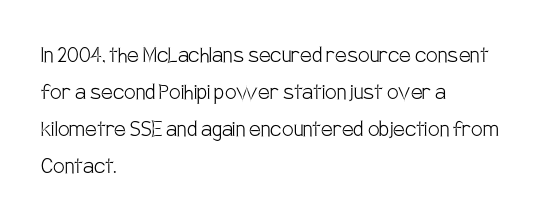
{"italic": "no", "bold": "no", "underline": "no", "align": "left", "line_spacing": "normal", "line_spacing_ratio": 1.42, "letter_spacing": "normal", "letter_spacing_em": 0.0, "glyph_px": 26}
